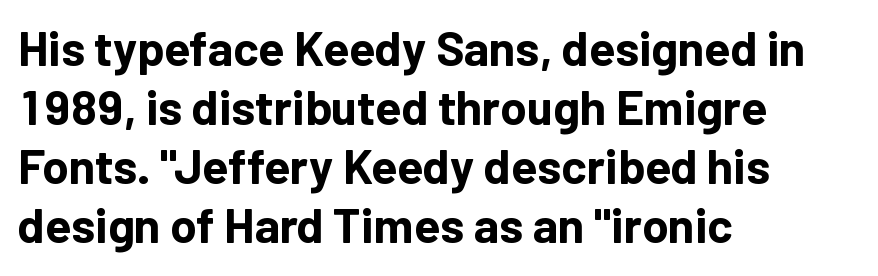
Q: Is the text bold? A: Yes.
Q: Is the text italic (slanted)? A: No, it is upright.
Q: Is the typeface a serif or a sans-serif typeface? A: Sans-serif.
Q: Is the text underlined? A: No.
Q: How is the paragraph aligned? A: Left-aligned.
Q: Is the spacing between letters normal or unusually wide? A: Normal.
Q: Width (condensed, normal, or wide)? A: Normal.
Q: Stroke contrast? A: Low.
Q: x-height? A: Medium.
Q: Monospaced? A: No.
